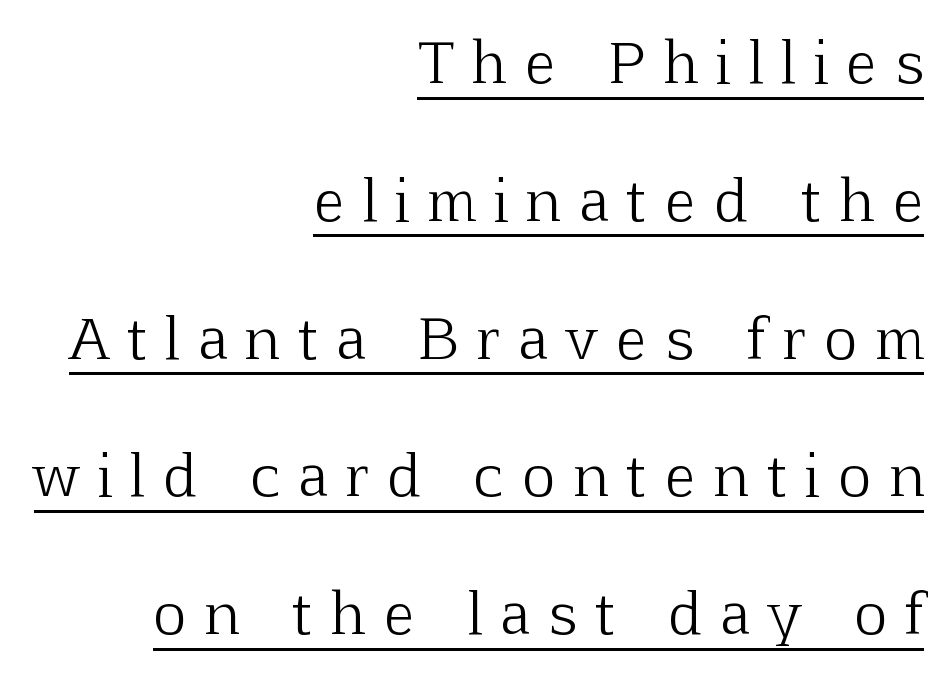
The image shows 56 px light serif type, upright; set right-aligned, loose line spacing (2.46x), unusually wide letter spacing (+0.34 em), underlined; low stroke contrast and a medium x-height.
